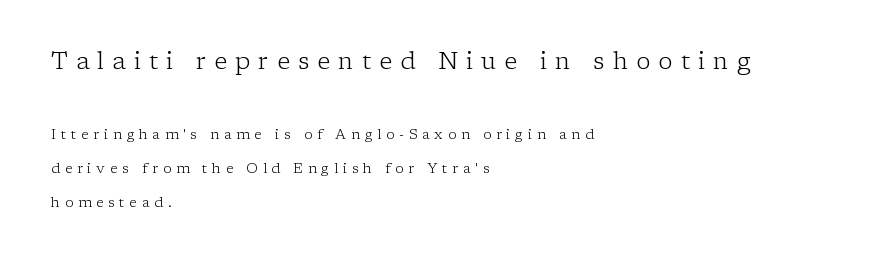
Q: Is the text bold? A: No.
Q: Is the text italic (slanted)? A: No, it is upright.
Q: Is the text underlined? A: No.
Q: How is the paragraph aligned? A: Left-aligned.
Q: Is the spacing between letters normal or unusually wide? A: Unusually wide.
Q: Is the spacing between lines tight, normal or loose? A: Loose.
Q: Which block of text is set in a larger size, the first (top) or the second (bottom)? A: The first (top) one.
